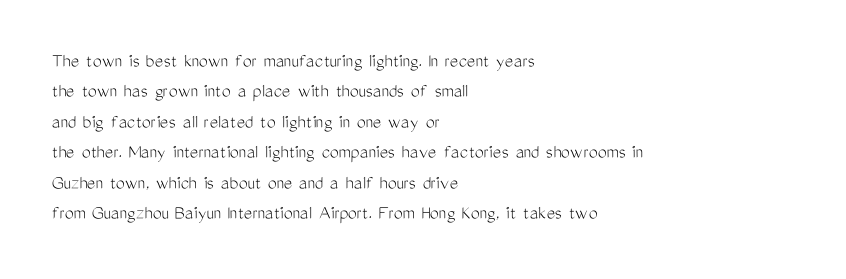
{"italic": "no", "bold": "no", "underline": "no", "align": "left", "line_spacing": "normal", "line_spacing_ratio": 1.52, "letter_spacing": "normal", "letter_spacing_em": 0.0, "glyph_px": 20}
